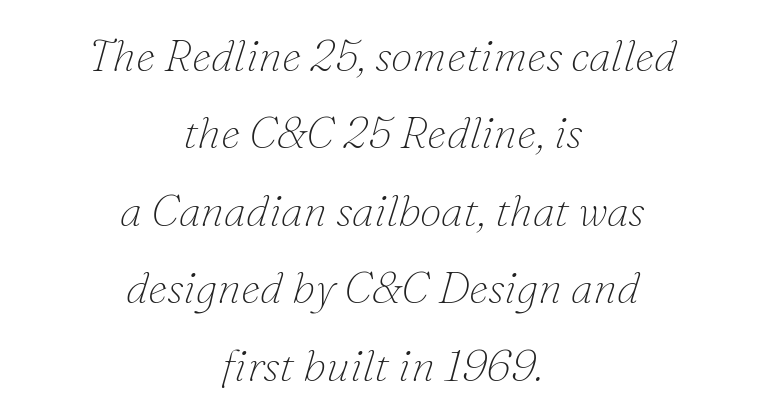
The image shows 44 px thin serif type, italic (leaning right); set centered, line spacing 1.76x, normal letter spacing, not underlined; low stroke contrast and a small x-height.
